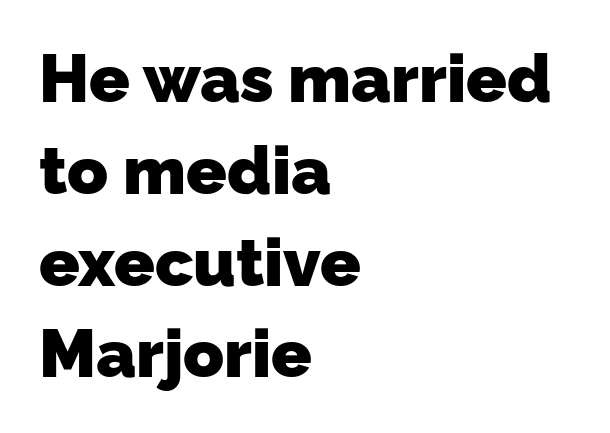
The image shows 67 px heavy sans-serif type; set left-aligned, normal line spacing (1.37x), normal letter spacing, not underlined; low stroke contrast and a medium x-height.
